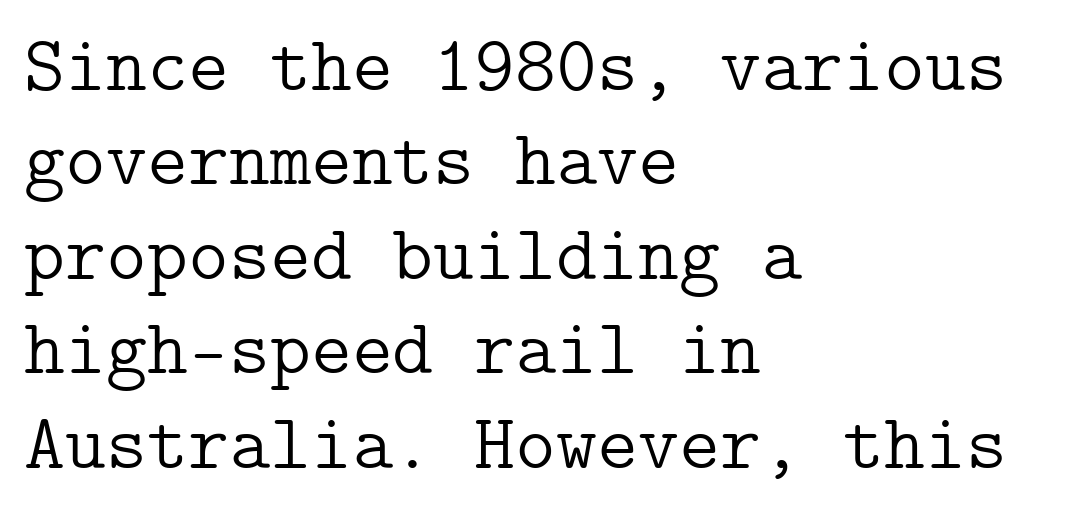
Each row of text sits above clean, open space. Old-style or modern, the face here clearly has serifs. Nobody touched the tracking dial on this one. These lines stack with their left ends in a neat column. These glyphs show unthickened strokes, regular width or finer.
